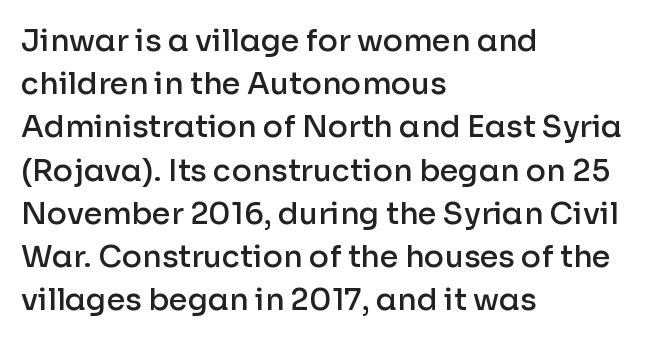
{"serif": "no", "italic": "no", "bold": "semi", "weight": "semibold", "width": "normal", "stroke_contrast": "low", "x_height": "medium", "monospaced": "no", "underline": "no", "align": "left", "line_spacing": "normal", "line_spacing_ratio": 1.44, "letter_spacing": "normal", "letter_spacing_em": 0.0, "glyph_px": 30}
